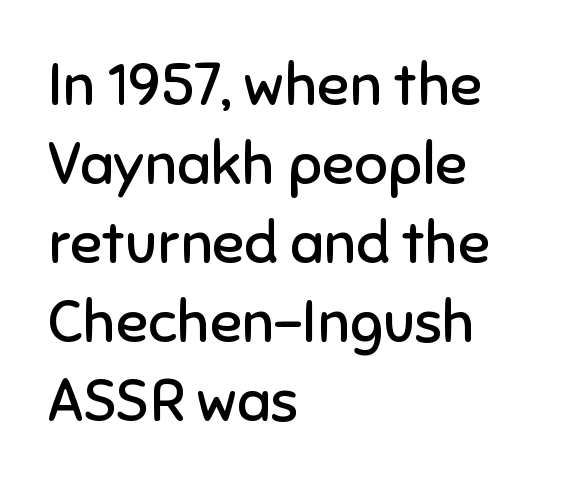
Leading matches the norm, producing a regular column. Just letters on the line, the space beneath them empty. A typesetter would call this zero additional tracking. Rendered with straight, roman letterforms.
